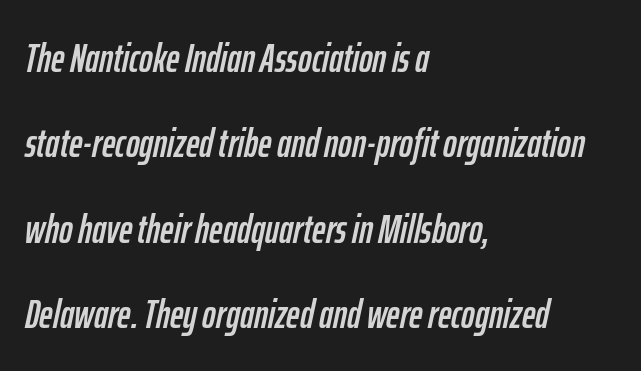
The gaps between neighbouring characters are ordinary and unremarkable. A typesetter would call this proportional, since set widths differ per character. Casual observation: everything's shoved over to the left. There's an unmistakable incline to the writing here. The designer dialed line spacing up above the default.
